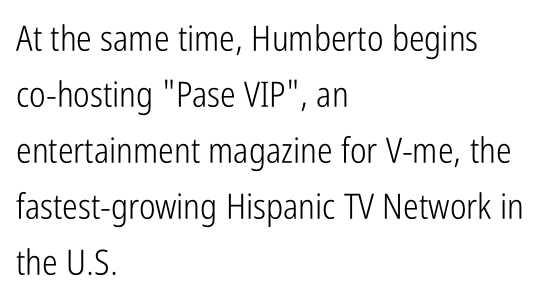
{"serif": "no", "italic": "no", "bold": "no", "weight": "light", "width": "condensed", "stroke_contrast": "low", "x_height": "medium", "monospaced": "no", "underline": "no", "align": "left", "line_spacing": "normal", "line_spacing_ratio": 1.6, "letter_spacing": "normal", "letter_spacing_em": 0.0, "glyph_px": 35}
